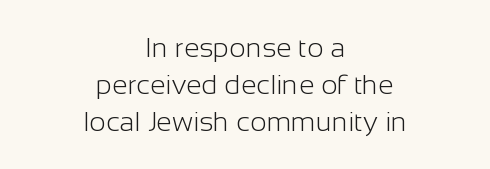
Q: Is the text bold? A: No.
Q: Is the text italic (slanted)? A: No, it is upright.
Q: Is the typeface a serif or a sans-serif typeface? A: Sans-serif.
Q: Is the text underlined? A: No.
Q: How is the paragraph aligned? A: Centered.
Q: Is the spacing between letters normal or unusually wide? A: Normal.
Q: Is the spacing between lines tight, normal or loose? A: Normal.
Q: Width (condensed, normal, or wide)? A: Normal.
Q: Stroke contrast? A: Low.
Q: x-height? A: Medium.
Q: Monospaced? A: No.
